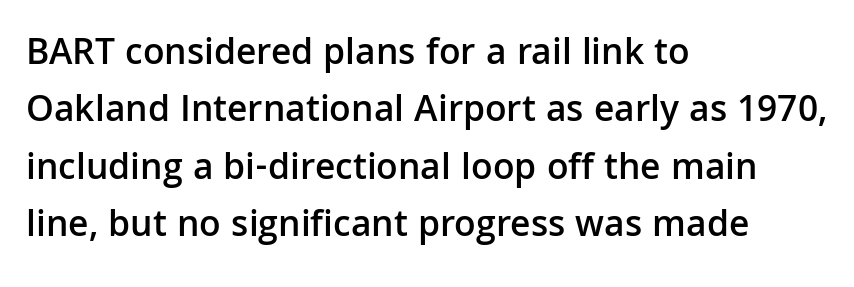
Q: Is the text bold? A: Semi-bold.
Q: Is the text italic (slanted)? A: No, it is upright.
Q: Is the typeface a serif or a sans-serif typeface? A: Sans-serif.
Q: Is the text underlined? A: No.
Q: How is the paragraph aligned? A: Left-aligned.
Q: Is the spacing between letters normal or unusually wide? A: Normal.
Q: Is the spacing between lines tight, normal or loose? A: Normal.
Q: Width (condensed, normal, or wide)? A: Normal.
Q: Stroke contrast? A: Low.
Q: x-height? A: Medium.
Q: Monospaced? A: No.
